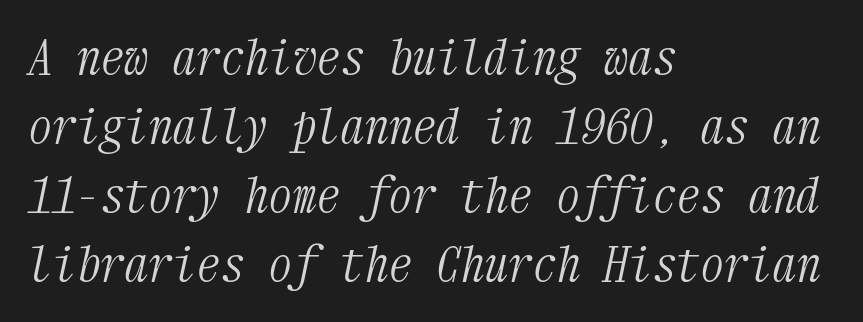
{"serif": "yes", "italic": "yes", "lean": "right", "slant_degrees": 12, "bold": "no", "weight": "light", "width": "condensed", "stroke_contrast": "medium", "x_height": "medium", "monospaced": "yes", "underline": "no", "align": "left", "line_spacing": "normal", "line_spacing_ratio": 1.44, "letter_spacing": "normal", "letter_spacing_em": 0.0, "glyph_px": 48}
